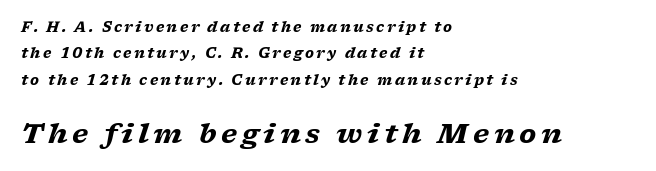
The face used here has a pronounced slope to its letters. Left-aligned paragraph, ragged on the right. Quick note: underline off. The second block has been scaled up relative to the first.
